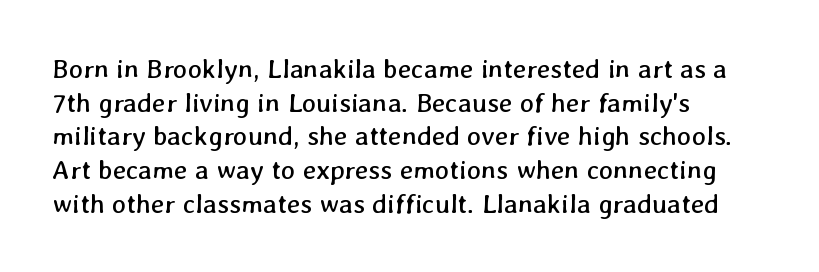
Is the type heavy? It reads as light-to-regular instead. This block has exactly the height ordinary leading produces. Teacher's note: observe the even left margin — that is flush-left alignment. Beneath every word, the page is bare. The letterforms sit shoulder to shoulder at normal distance.
